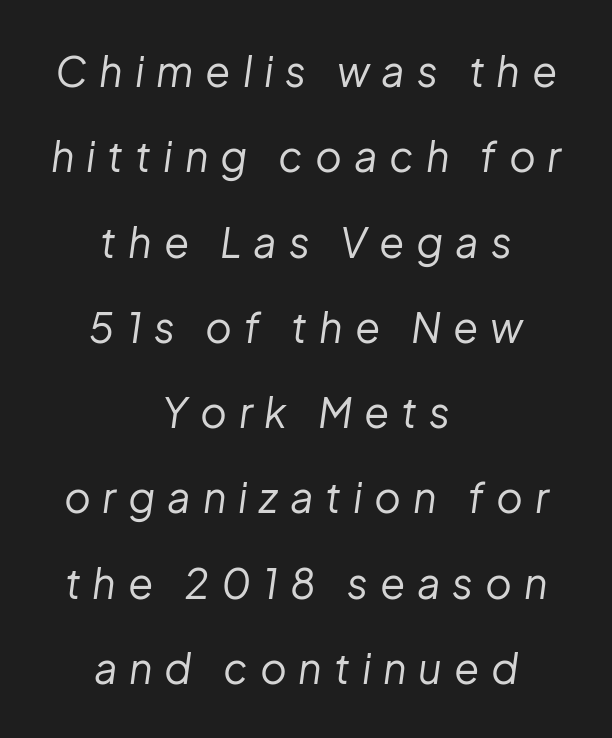
A light-to-regular cut is what we see here. Does the leading feel generous? Absolutely, it's lavish. Display-style spreading of the glyphs; the letterfit is very open. Character widths vary here, with narrow letters taking less room than wide ones. Visually the block forms a symmetrical silhouette, jagged on both flanks.
